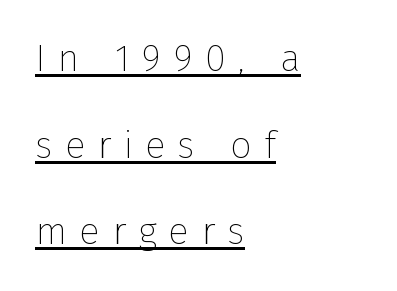
{"serif": "no", "italic": "no", "bold": "no", "weight": "thin", "width": "normal", "stroke_contrast": "low", "x_height": "medium", "monospaced": "no", "underline": "yes", "align": "left", "line_spacing": "loose", "line_spacing_ratio": 2.28, "letter_spacing": "wide", "letter_spacing_em": 0.32, "glyph_px": 38}
